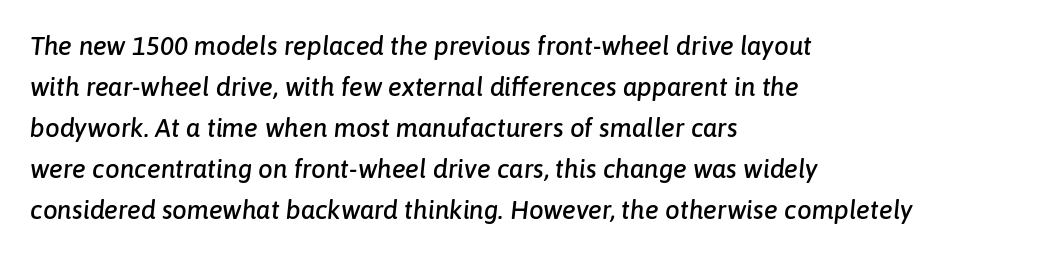
Does the leading feel generous? No, just average. Clear beneath every line of the passage. Words appear dense and cohesive because spacing is normal. Slanted lettering throughout. Line beginnings align vertically; line endings do not.
